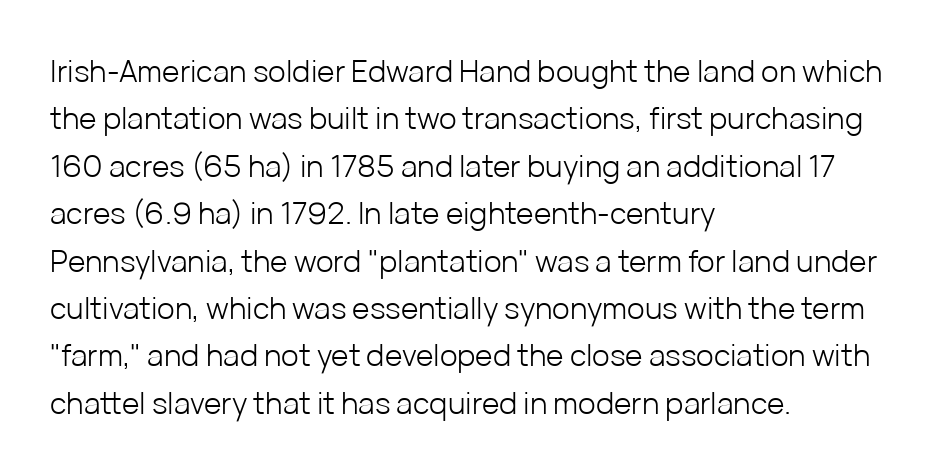
Q: Is the text bold? A: No.
Q: Is the text italic (slanted)? A: No, it is upright.
Q: Is the typeface a serif or a sans-serif typeface? A: Sans-serif.
Q: Is the text underlined? A: No.
Q: How is the paragraph aligned? A: Left-aligned.
Q: Is the spacing between letters normal or unusually wide? A: Normal.
Q: Is the spacing between lines tight, normal or loose? A: Normal.
Q: Width (condensed, normal, or wide)? A: Normal.
Q: Stroke contrast? A: Low.
Q: x-height? A: Medium.
Q: Monospaced? A: No.
